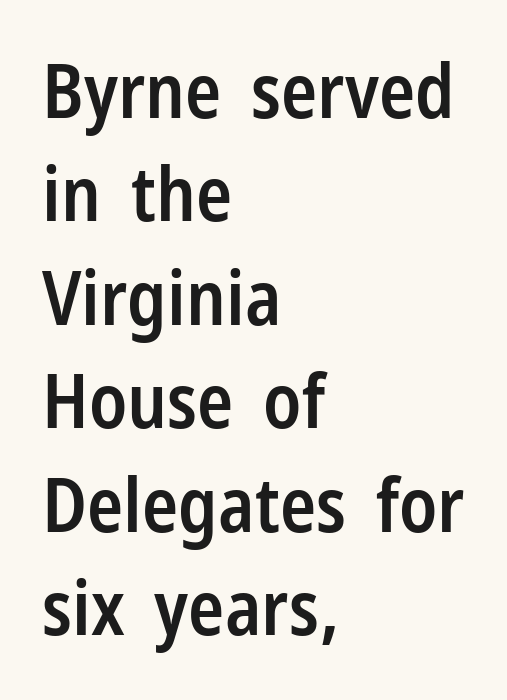
To sum up the face: it is a sans, with no serifs. The foot of each line stays bare and open. Leading: standard. The letters stand straight up with perfectly vertical stems. The tracking reads as untouched default to a designer's eye.
